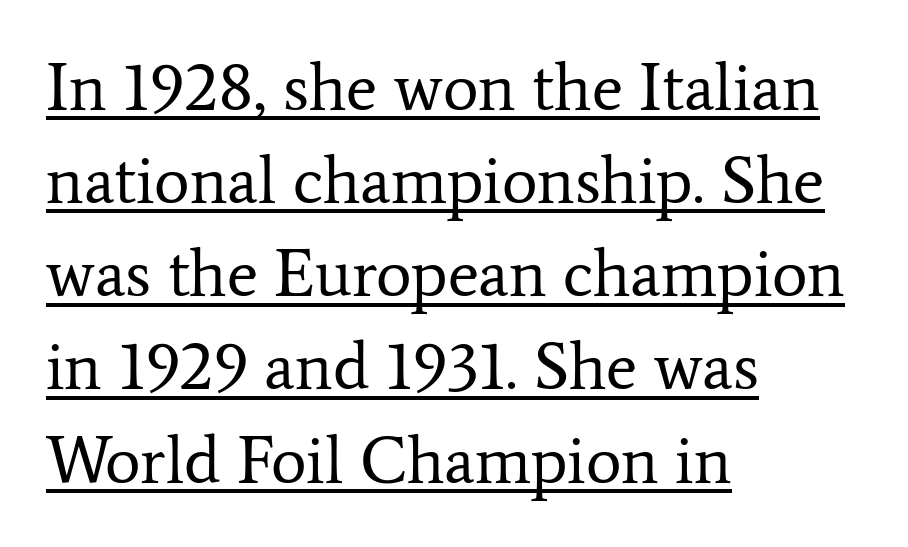
The image shows 67 px regular-weight serif type, upright; set left-aligned, normal line spacing (1.39x), normal letter spacing, underlined; low stroke contrast and a medium x-height.
